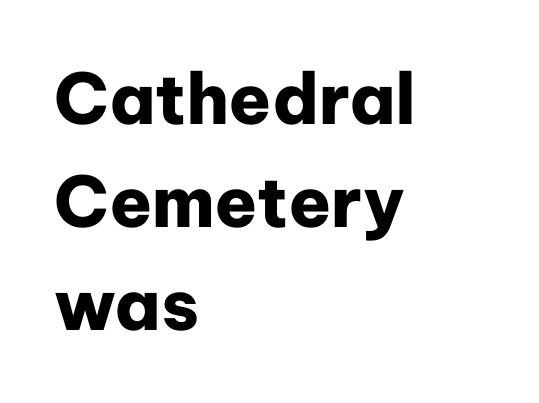
The image shows 70 px heavy sans-serif type, upright; set left-aligned, normal line spacing (1.47x), normal letter spacing, not underlined; low stroke contrast and a medium x-height.
